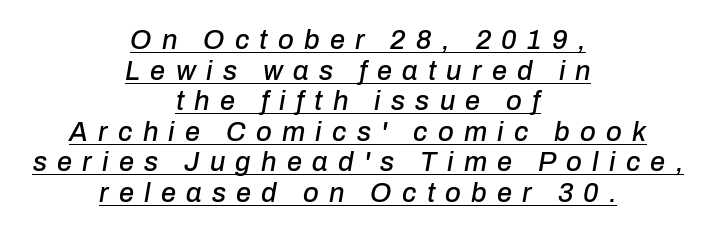
Successive baselines arrive quickly, one right under another. These characters rest on top of a visible drawn line. Look at the tracking — it's clearly loosened, letters drifting apart. An italicized treatment has been applied to the whole sample. These lines stack symmetrically, like a column narrowing and widening about its center.
